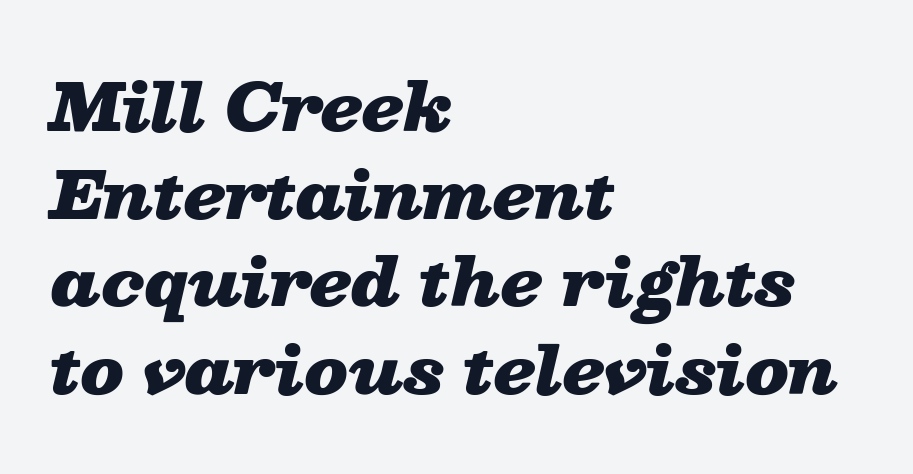
The rendering anchors every line to the left-hand side. Only glyphs here, with clear space below each row. Observe the ordinary spacing: letters are neighbours, not strangers. Looking at the ascenders, they clearly lean.
